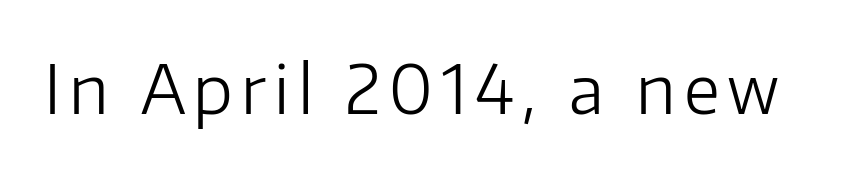
The passage shown is typed in a proportional face where columns would drift. You can tell it's not italic because the verticals are truly vertical. The weight would be labelled regular, book, light, or lighter still. Type style note: lacks serifs. The specimen omits any rule beneath the text block's lines.
